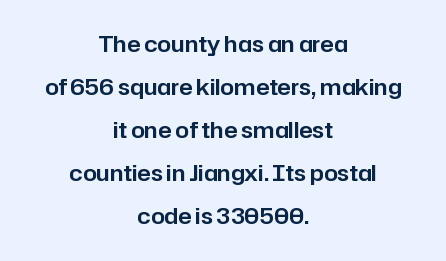
{"italic": "no", "underline": "no", "align": "center", "line_spacing": "loose", "line_spacing_ratio": 1.96, "letter_spacing": "normal", "letter_spacing_em": 0.0, "glyph_px": 22}
